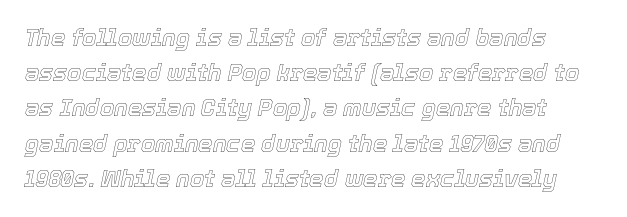
Q: Is the text italic (slanted)? A: Yes, it leans right by about 12 degrees.
Q: Is the text underlined? A: No.
Q: Is the spacing between letters normal or unusually wide? A: Normal.
Q: Is the spacing between lines tight, normal or loose? A: Normal.
